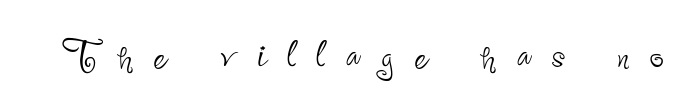
This sample uses a sans-serif face. Stems here are at most as thick as an everyday book face. Quick note: underline off. The line texture is sparse and dotted thanks to wide tracking. Varying glyph widths throughout — classic text-font behaviour.
